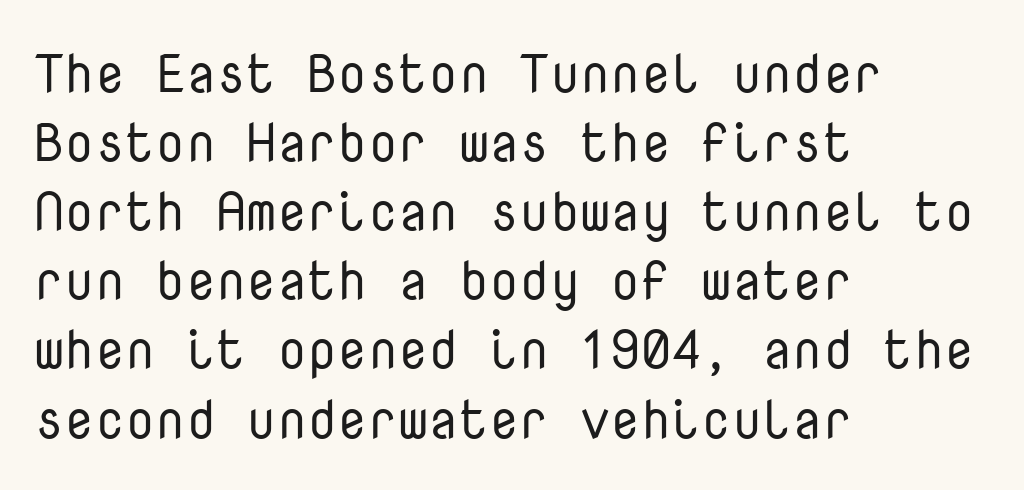
Q: Is the text bold? A: No.
Q: Is the text italic (slanted)? A: No, it is upright.
Q: Is the typeface a serif or a sans-serif typeface? A: Sans-serif.
Q: Is the text underlined? A: No.
Q: How is the paragraph aligned? A: Left-aligned.
Q: Is the spacing between letters normal or unusually wide? A: Normal.
Q: Is the spacing between lines tight, normal or loose? A: Normal.
Q: Width (condensed, normal, or wide)? A: Normal.
Q: Stroke contrast? A: Low.
Q: x-height? A: Medium.
Q: Monospaced? A: Yes.
